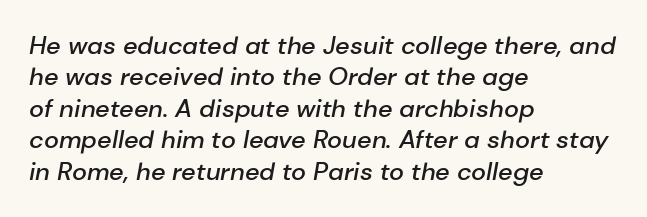
Q: Is the text bold? A: Semi-bold.
Q: Is the text italic (slanted)? A: Yes, it leans right by about 10 degrees.
Q: Is the text underlined? A: No.
Q: How is the paragraph aligned? A: Left-aligned.
Q: Is the spacing between letters normal or unusually wide? A: Normal.
Q: Is the spacing between lines tight, normal or loose? A: Normal.
